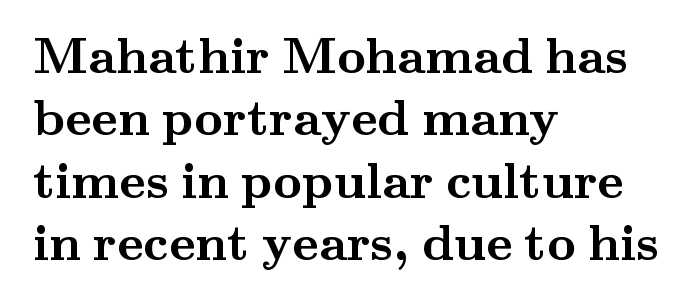
Q: Is the text bold? A: Yes.
Q: Is the text italic (slanted)? A: No, it is upright.
Q: Is the typeface a serif or a sans-serif typeface? A: Serif.
Q: Is the text underlined? A: No.
Q: How is the paragraph aligned? A: Left-aligned.
Q: Is the spacing between letters normal or unusually wide? A: Normal.
Q: Is the spacing between lines tight, normal or loose? A: Normal.
Q: Width (condensed, normal, or wide)? A: Wide.
Q: Stroke contrast? A: Medium.
Q: x-height? A: Small.
Q: Monospaced? A: No.
